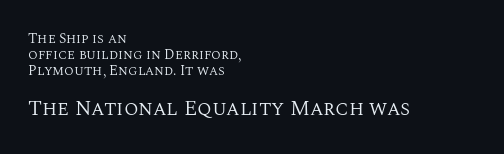
The image shows 21 px text type, upright; set left-aligned, tight line spacing (1.13x), normal letter spacing, not underlined; the second (bottom) block is 1.5x larger.
